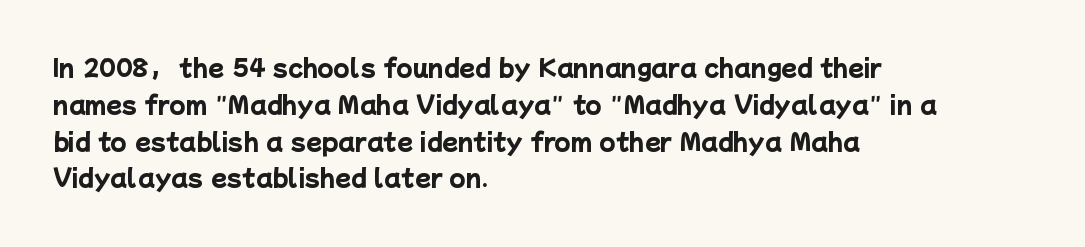
Q: Is the text bold? A: Yes.
Q: Is the text underlined? A: No.
Q: How is the paragraph aligned? A: Left-aligned.
Q: Is the spacing between letters normal or unusually wide? A: Normal.
Q: Is the spacing between lines tight, normal or loose? A: Normal.
